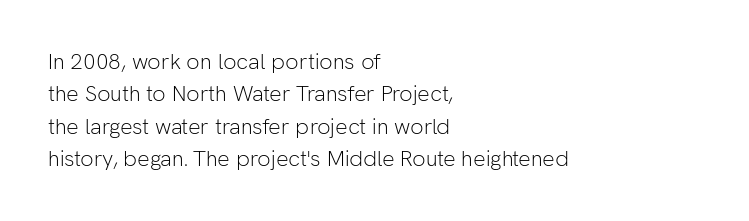
{"italic": "no", "bold": "no", "underline": "no", "align": "left", "line_spacing": "normal", "line_spacing_ratio": 1.47, "letter_spacing": "normal", "letter_spacing_em": 0.0, "glyph_px": 22}
